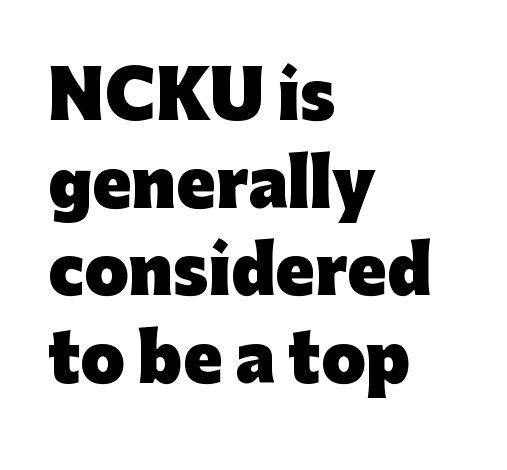
Q: Is the text bold? A: Yes.
Q: Is the text italic (slanted)? A: No, it is upright.
Q: Is the typeface a serif or a sans-serif typeface? A: Sans-serif.
Q: Is the text underlined? A: No.
Q: How is the paragraph aligned? A: Left-aligned.
Q: Is the spacing between letters normal or unusually wide? A: Normal.
Q: Is the spacing between lines tight, normal or loose? A: Normal.
Q: Width (condensed, normal, or wide)? A: Normal.
Q: Stroke contrast? A: Low.
Q: x-height? A: Medium.
Q: Monospaced? A: No.
